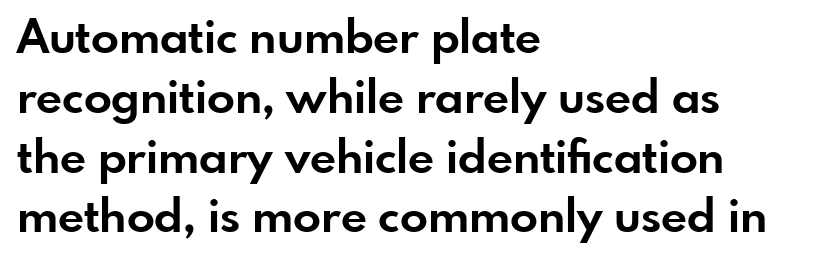
{"serif": "no", "italic": "no", "bold": "yes", "weight": "bold", "width": "normal", "stroke_contrast": "low", "x_height": "small", "monospaced": "no", "underline": "no", "align": "left", "line_spacing": "normal", "line_spacing_ratio": 1.3, "letter_spacing": "normal", "letter_spacing_em": 0.0, "glyph_px": 46}
